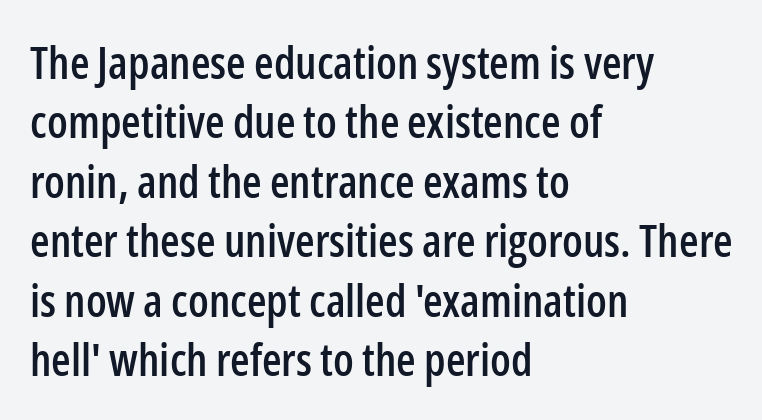
Q: Is the text italic (slanted)? A: No, it is upright.
Q: Is the typeface a serif or a sans-serif typeface? A: Sans-serif.
Q: Is the text underlined? A: No.
Q: How is the paragraph aligned? A: Left-aligned.
Q: Is the spacing between letters normal or unusually wide? A: Normal.
Q: Is the spacing between lines tight, normal or loose? A: Normal.
Q: Width (condensed, normal, or wide)? A: Condensed.
Q: Stroke contrast? A: Low.
Q: x-height? A: Medium.
Q: Monospaced? A: No.
